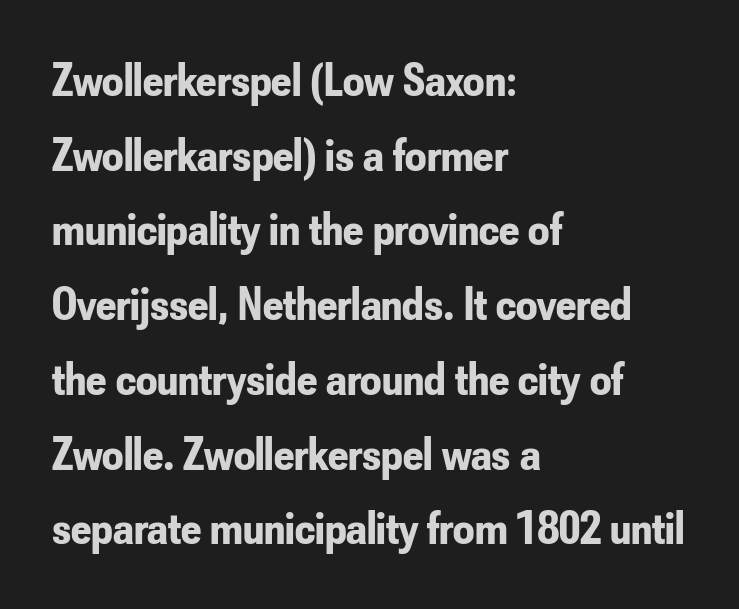
When letters stand straight like this, we call the style roman or upright. The font family rendered here belongs to the sans-serif group. The rendering uses natural spacing where letterforms have individual widths. Honestly, the row spacing looks completely unremarkable.
